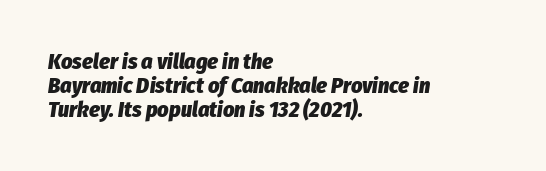
Each new line begins almost immediately beneath the previous one. Heavy-handed strokes throughout: this text is bold. Has an underline been added? It has not. Compared with typical body copy, the letter spacing here is the same. The rendering anchors every line to the left-hand side.
